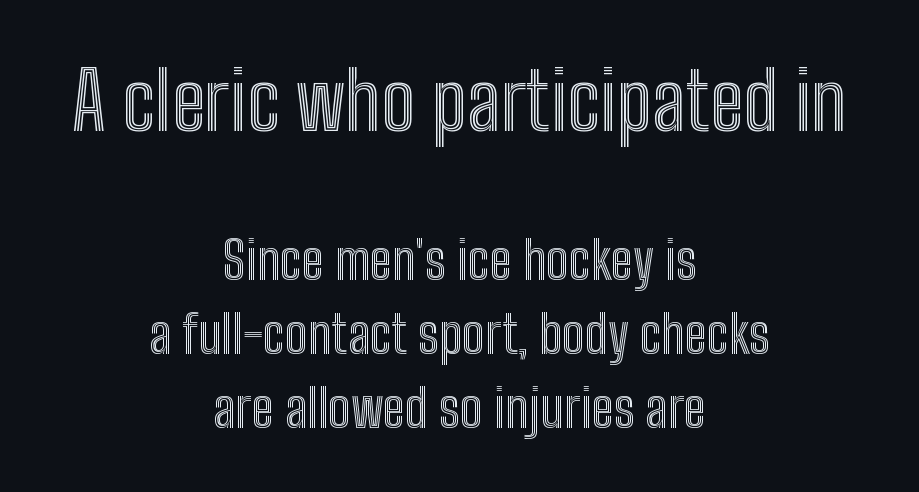
The more generous point size was reserved for the upper chunk. The face used here is proportionally spaced, like ordinary book or web type. Does extra space separate the letters? No, they use regular spacing. Casual observation: everything's sitting right in the middle. Unmarked baselines from the first word to the last.
